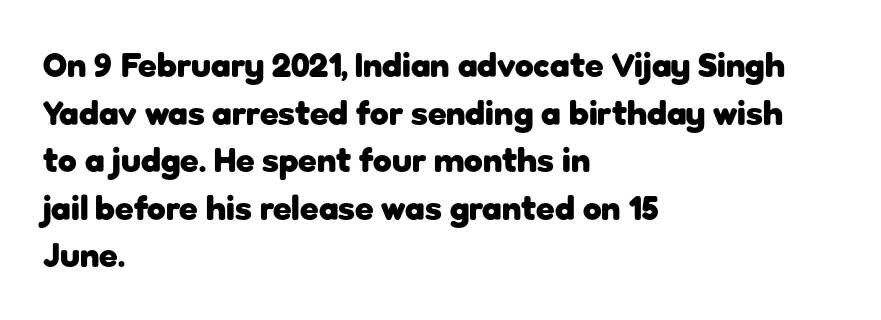
Q: Is the text bold? A: Yes.
Q: Is the text italic (slanted)? A: No, it is upright.
Q: Is the typeface a serif or a sans-serif typeface? A: Sans-serif.
Q: Is the text underlined? A: No.
Q: How is the paragraph aligned? A: Left-aligned.
Q: Is the spacing between letters normal or unusually wide? A: Normal.
Q: Is the spacing between lines tight, normal or loose? A: Normal.
Q: Width (condensed, normal, or wide)? A: Normal.
Q: Stroke contrast? A: Low.
Q: x-height? A: Medium.
Q: Monospaced? A: No.
